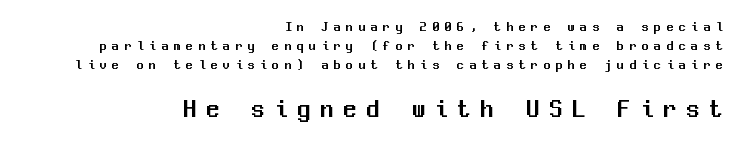
{"italic": "no", "underline": "no", "align": "right", "line_spacing": "normal", "line_spacing_ratio": 1.34, "letter_spacing": "wide", "letter_spacing_em": 0.38, "larger_block": "second", "size_ratio": 1.86, "glyph_px": 26}
